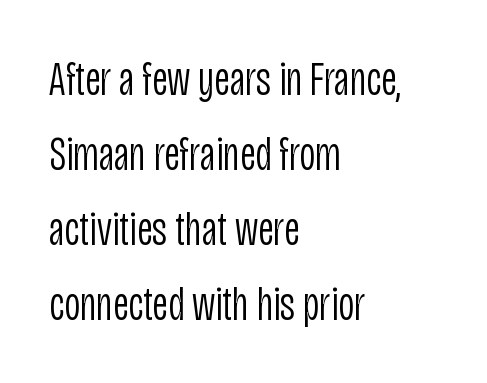
The image shows 49 px light, condensed sans-serif type, upright; set left-aligned, normal line spacing (1.53x), normal letter spacing, not underlined; low stroke contrast and a large x-height.
